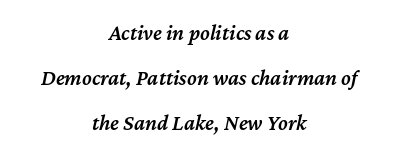
Compared with an ordinary text face, these strokes are moderately heavier — a semibold. This sample uses plain, unmodified letter spacing. In CSS terms this would be text-align: center. The passage shown leans; its letterforms are oblique. The words here are not underlined.
